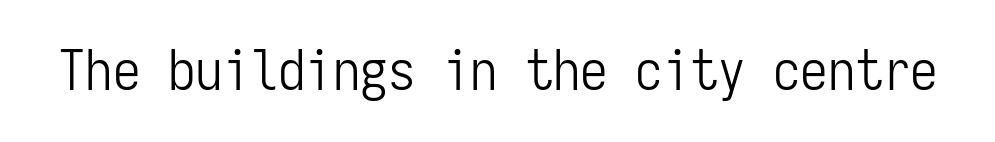
{"serif": "no", "italic": "no", "bold": "no", "weight": "light", "width": "condensed", "stroke_contrast": "low", "x_height": "medium", "monospaced": "yes", "underline": "no", "letter_spacing": "normal", "letter_spacing_em": 0.0, "glyph_px": 55}
